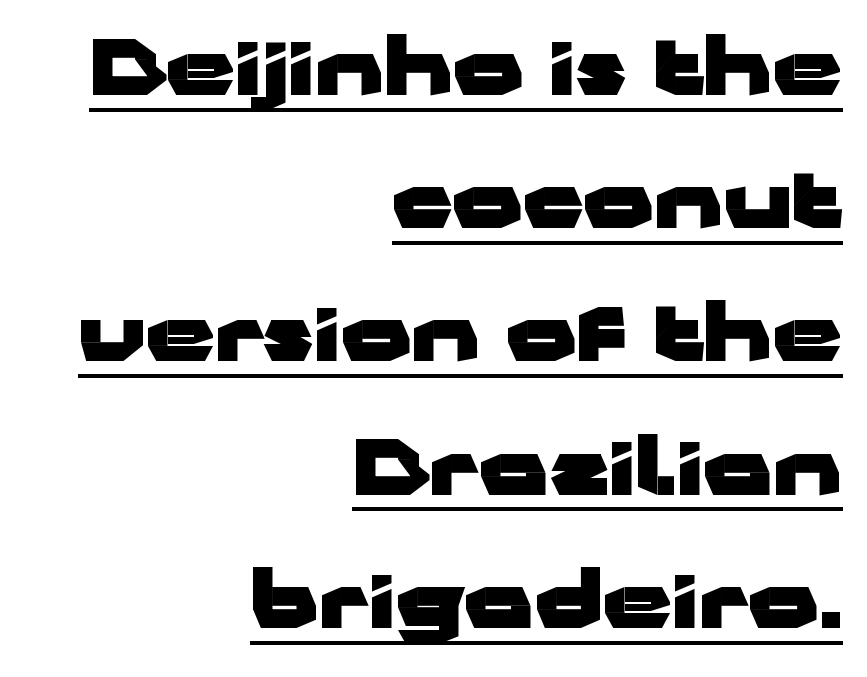
Q: Is the text bold? A: Yes.
Q: Is the text italic (slanted)? A: No, it is upright.
Q: Is the typeface a serif or a sans-serif typeface? A: Sans-serif.
Q: Is the text underlined? A: Yes.
Q: How is the paragraph aligned? A: Right-aligned.
Q: Is the spacing between letters normal or unusually wide? A: Normal.
Q: Width (condensed, normal, or wide)? A: Wide.
Q: Stroke contrast? A: Low.
Q: x-height? A: Medium.
Q: Monospaced? A: No.
